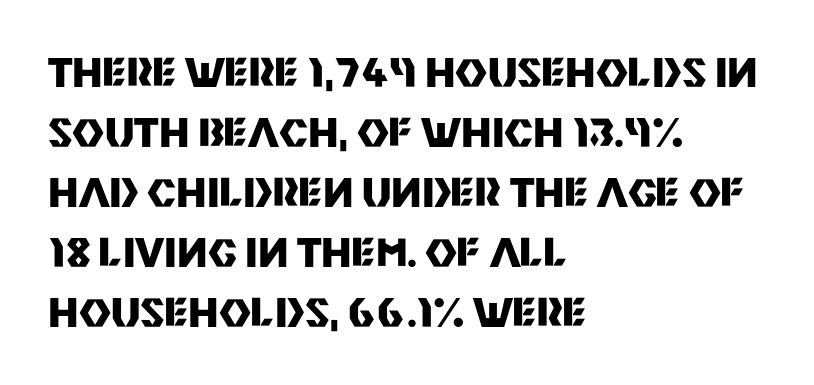
The specimen omits any rule beneath the text block's lines. Emphasis by weight is at full strength: bold. Horizontal alignment here is leftward, the default for most running prose. Nothing sits at the stroke ends, so this counts as sans-serif. These lines are rendered in a variable-pitch font.
